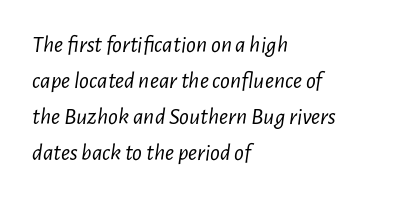
Q: Is the text bold? A: No.
Q: Is the text italic (slanted)? A: Yes, it leans right by about 7 degrees.
Q: Is the text underlined? A: No.
Q: How is the paragraph aligned? A: Left-aligned.
Q: Is the spacing between letters normal or unusually wide? A: Normal.
Q: Is the spacing between lines tight, normal or loose? A: Normal.
